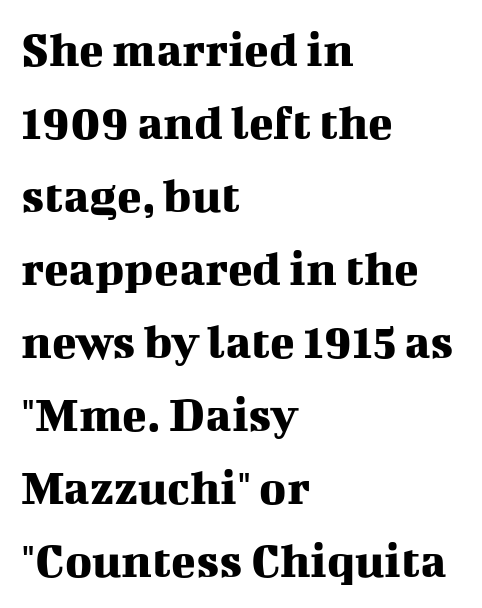
Q: Is the text italic (slanted)? A: No, it is upright.
Q: Is the typeface a serif or a sans-serif typeface? A: Serif.
Q: Is the text underlined? A: No.
Q: How is the paragraph aligned? A: Left-aligned.
Q: Is the spacing between letters normal or unusually wide? A: Normal.
Q: Is the spacing between lines tight, normal or loose? A: Normal.
Q: Width (condensed, normal, or wide)? A: Normal.
Q: Stroke contrast? A: Medium.
Q: x-height? A: Medium.
Q: Monospaced? A: No.
